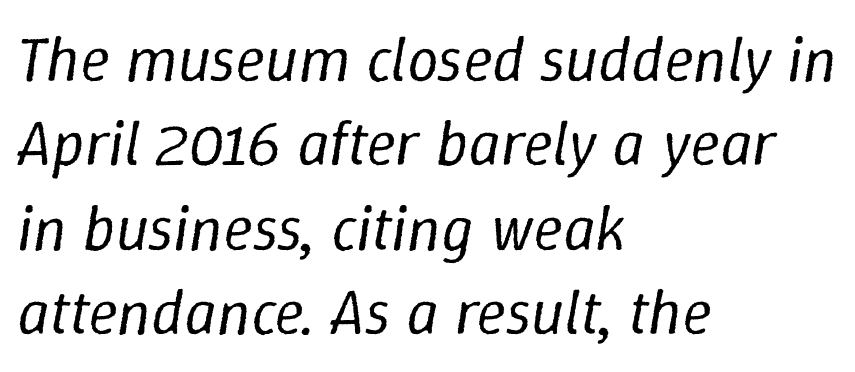
The image shows 63 px regular-weight type, italic (leaning right); set left-aligned, normal line spacing (1.34x), normal letter spacing, not underlined; low stroke contrast and a medium x-height.
